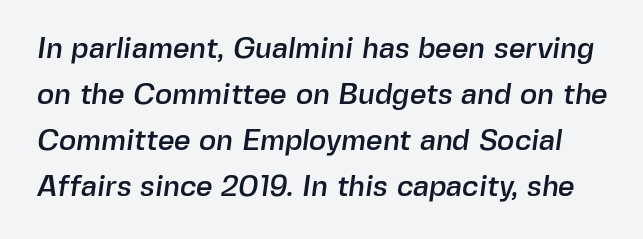
The image shows 29 px sans-serif type; set normal line spacing (1.59x), normal letter spacing, not underlined; a medium x-height.
